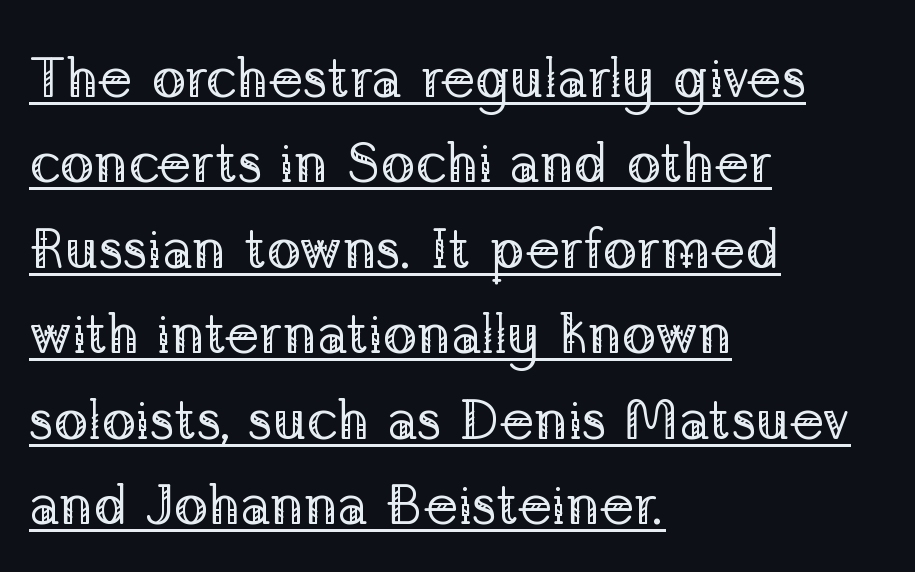
The image shows 57 px regular-weight serif type, upright; set left-aligned, normal line spacing (1.5x), normal letter spacing, underlined; low stroke contrast and a medium x-height.
